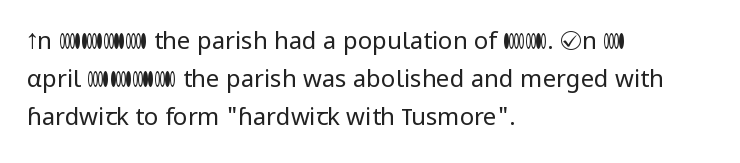
{"italic": "no", "bold": "no", "underline": "no", "align": "left", "line_spacing": "normal", "line_spacing_ratio": 1.59, "letter_spacing": "normal", "letter_spacing_em": 0.0, "glyph_px": 24}
